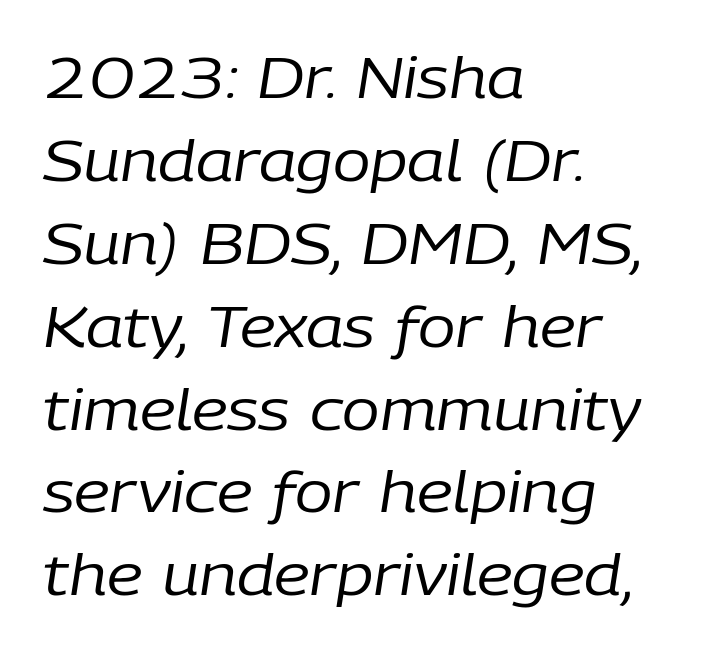
The image shows 56 px regular-weight type, italic (leaning right); set left-aligned, normal line spacing (1.48x), normal letter spacing, not underlined; low stroke contrast and a medium x-height.
